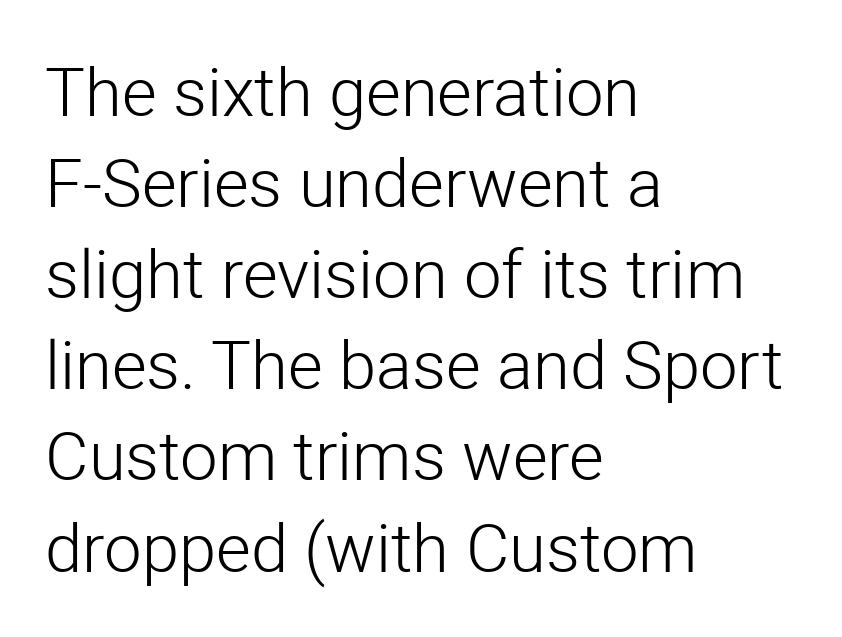
Q: Is the text bold? A: No.
Q: Is the text italic (slanted)? A: No, it is upright.
Q: Is the typeface a serif or a sans-serif typeface? A: Sans-serif.
Q: Is the text underlined? A: No.
Q: How is the paragraph aligned? A: Left-aligned.
Q: Is the spacing between letters normal or unusually wide? A: Normal.
Q: Is the spacing between lines tight, normal or loose? A: Normal.
Q: Width (condensed, normal, or wide)? A: Normal.
Q: Stroke contrast? A: Low.
Q: x-height? A: Medium.
Q: Monospaced? A: No.
